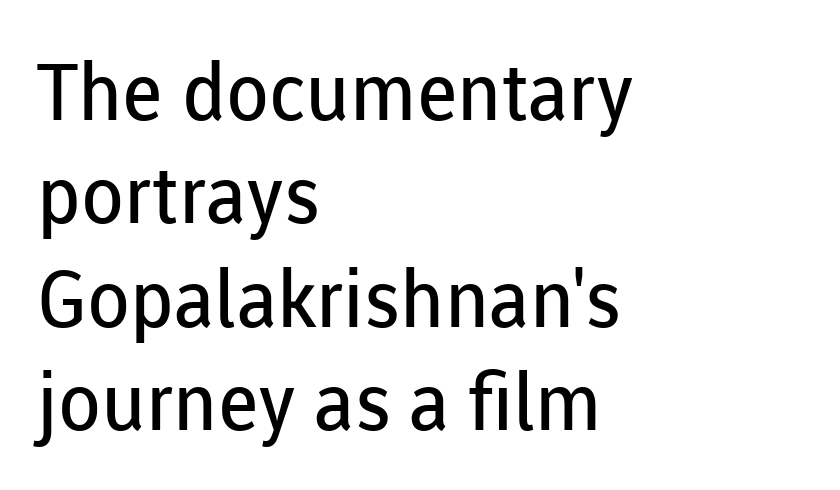
{"serif": "no", "italic": "no", "bold": "no", "weight": "regular", "width": "normal", "stroke_contrast": "low", "x_height": "medium", "monospaced": "no", "underline": "no", "align": "left", "line_spacing": "normal", "line_spacing_ratio": 1.31, "letter_spacing": "normal", "letter_spacing_em": 0.0, "glyph_px": 79}
